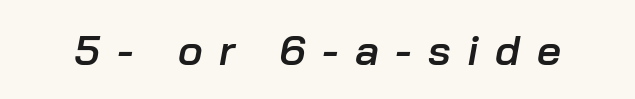
The image shows 42 px semibold type, italic (leaning right); set unusually wide letter spacing (+0.39 em), not underlined; low stroke contrast and a medium x-height.
